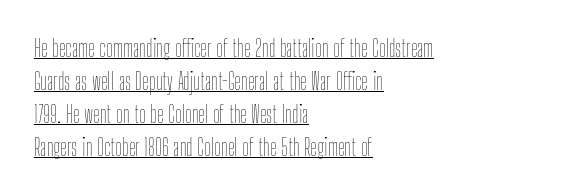
Q: Is the text bold? A: No.
Q: Is the text italic (slanted)? A: No, it is upright.
Q: Is the text underlined? A: Yes.
Q: How is the paragraph aligned? A: Left-aligned.
Q: Is the spacing between letters normal or unusually wide? A: Normal.
Q: Is the spacing between lines tight, normal or loose? A: Normal.
